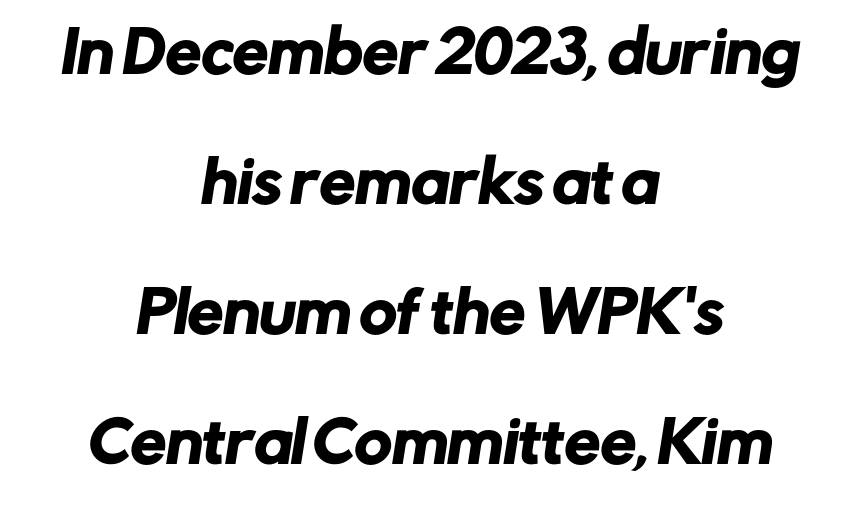
The image shows 57 px sans-serif type; set centered, loose line spacing (2.28x), normal letter spacing, not underlined; low stroke contrast and a medium x-height.
